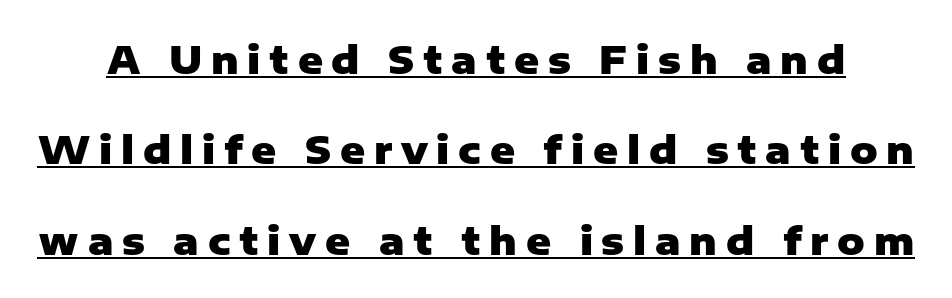
The image shows 38 px heavy sans-serif type, upright; set loose line spacing (2.38x), unusually wide letter spacing (+0.23 em), underlined; low stroke contrast and a medium x-height.
